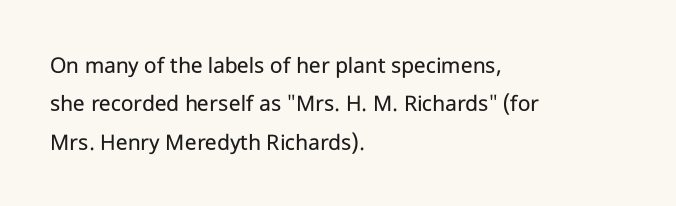
Q: Is the text bold? A: No.
Q: Is the text italic (slanted)? A: No, it is upright.
Q: Is the text underlined? A: No.
Q: How is the paragraph aligned? A: Left-aligned.
Q: Is the spacing between letters normal or unusually wide? A: Normal.
Q: Is the spacing between lines tight, normal or loose? A: Normal.
